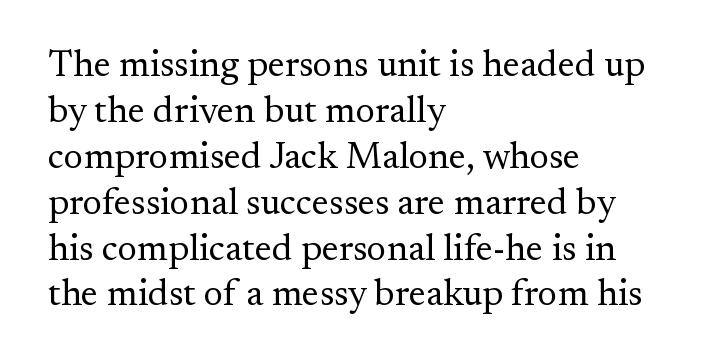
Q: Is the text bold? A: No.
Q: Is the text italic (slanted)? A: No, it is upright.
Q: Is the typeface a serif or a sans-serif typeface? A: Serif.
Q: Is the text underlined? A: No.
Q: How is the paragraph aligned? A: Left-aligned.
Q: Is the spacing between letters normal or unusually wide? A: Normal.
Q: Width (condensed, normal, or wide)? A: Normal.
Q: Stroke contrast? A: Medium.
Q: x-height? A: Small.
Q: Monospaced? A: No.
